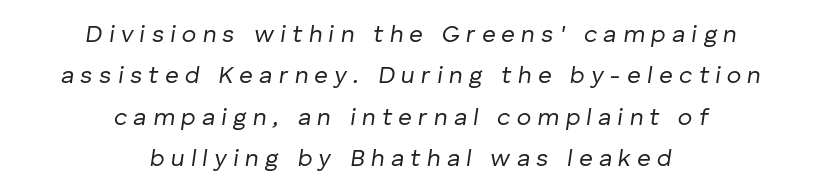
Q: Is the text bold? A: No.
Q: Is the text italic (slanted)? A: Yes, it leans right by about 8 degrees.
Q: Is the text underlined? A: No.
Q: How is the paragraph aligned? A: Centered.
Q: Is the spacing between letters normal or unusually wide? A: Unusually wide.
